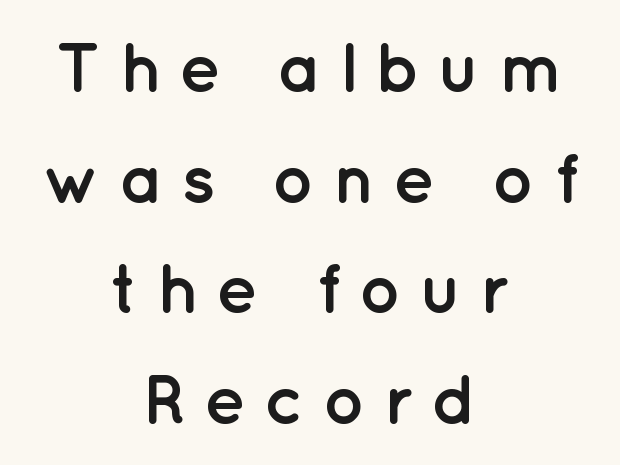
You could not count columns in this text — the font is proportionally spaced. The type sits square on the baseline with zero lean. Between one letter and the next there's a generous, obvious gap. Notice how the passage keeps no hard edge, just a central spine.
